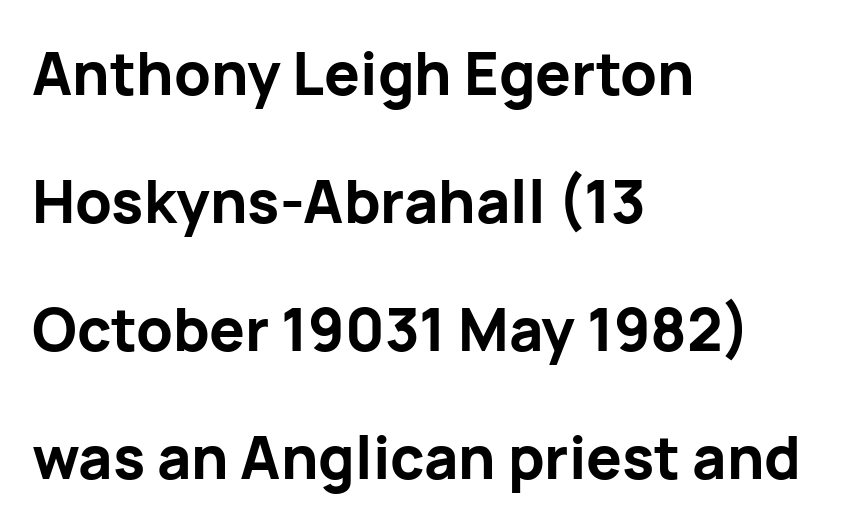
The image shows 59 px bold sans-serif type, upright; set left-aligned, loose line spacing (2.17x), normal letter spacing, not underlined; low stroke contrast and a medium x-height.
